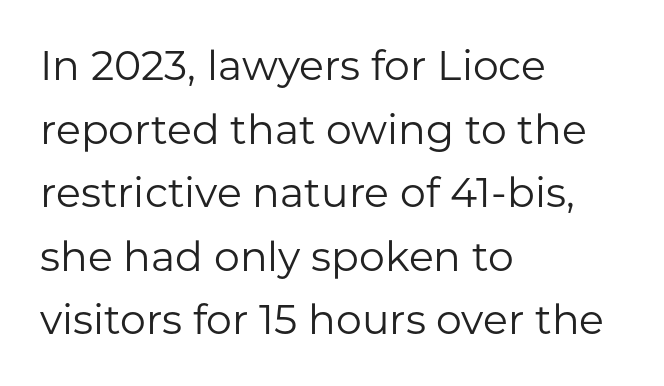
{"serif": "no", "italic": "no", "bold": "no", "weight": "regular", "width": "normal", "stroke_contrast": "low", "x_height": "medium", "monospaced": "no", "underline": "no", "align": "left", "line_spacing": "normal", "line_spacing_ratio": 1.55, "letter_spacing": "normal", "letter_spacing_em": 0.0, "glyph_px": 41}
